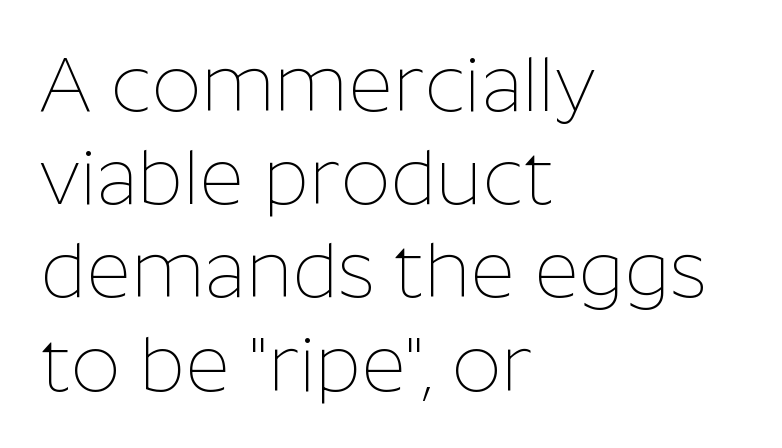
Stems here are at most as thick as an everyday book face. The letterforms sit shoulder to shoulder at normal distance. The font family rendered here belongs to the sans-serif group. If you drew a ruler down the left edge, every line would touch it. Spacing verdict: proportional, widths tailored to each character. Characters remain perfectly vertical along every line.
